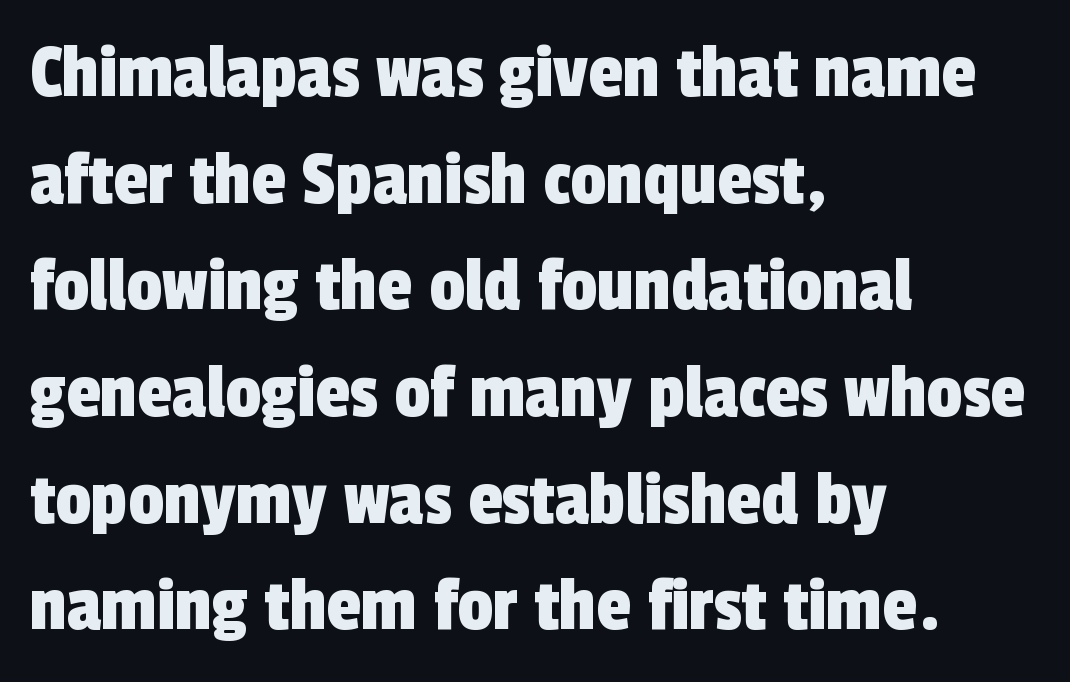
{"serif": "no", "width": "condensed", "x_height": "medium", "monospaced": "no", "underline": "no", "align": "left", "line_spacing": "normal", "line_spacing_ratio": 1.35, "letter_spacing": "normal", "letter_spacing_em": 0.0, "glyph_px": 79}
